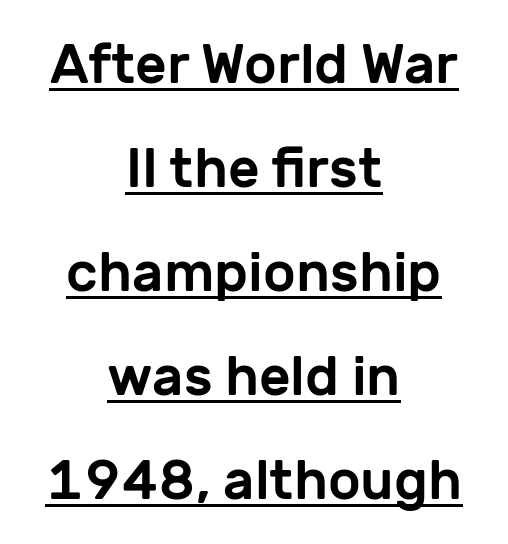
Q: Is the text italic (slanted)? A: No, it is upright.
Q: Is the typeface a serif or a sans-serif typeface? A: Sans-serif.
Q: Is the text underlined? A: Yes.
Q: How is the paragraph aligned? A: Centered.
Q: Is the spacing between letters normal or unusually wide? A: Normal.
Q: Width (condensed, normal, or wide)? A: Normal.
Q: Stroke contrast? A: Low.
Q: x-height? A: Medium.
Q: Monospaced? A: No.
